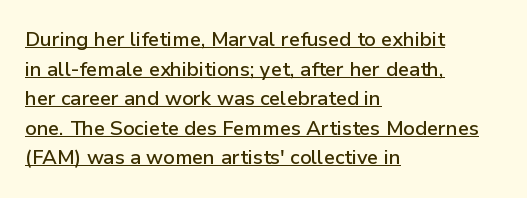
{"italic": "no", "underline": "yes", "align": "left", "line_spacing": "normal", "line_spacing_ratio": 1.48, "letter_spacing": "normal", "letter_spacing_em": 0.0, "glyph_px": 20}
